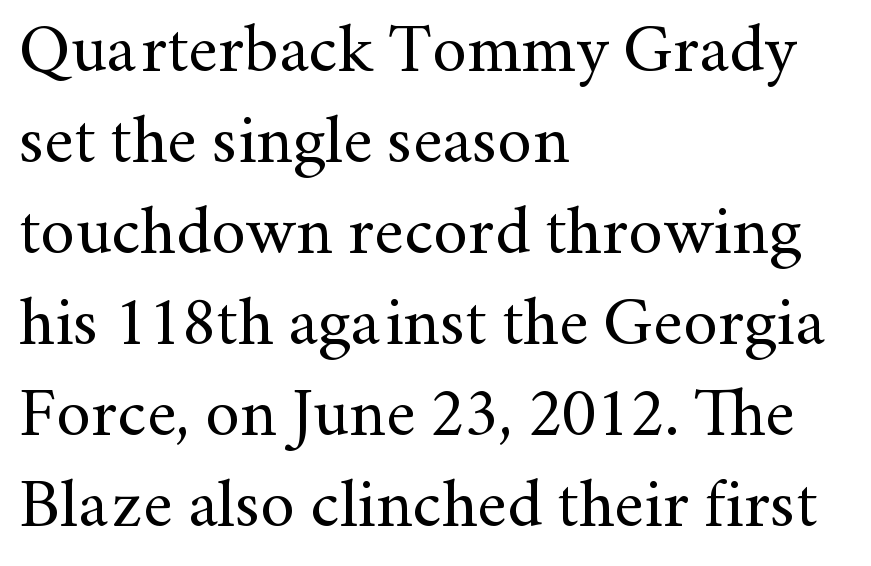
Q: Is the text bold? A: No.
Q: Is the text italic (slanted)? A: No, it is upright.
Q: Is the typeface a serif or a sans-serif typeface? A: Serif.
Q: Is the text underlined? A: No.
Q: How is the paragraph aligned? A: Left-aligned.
Q: Is the spacing between letters normal or unusually wide? A: Normal.
Q: Is the spacing between lines tight, normal or loose? A: Normal.
Q: Width (condensed, normal, or wide)? A: Normal.
Q: Stroke contrast? A: Medium.
Q: x-height? A: Small.
Q: Monospaced? A: No.
